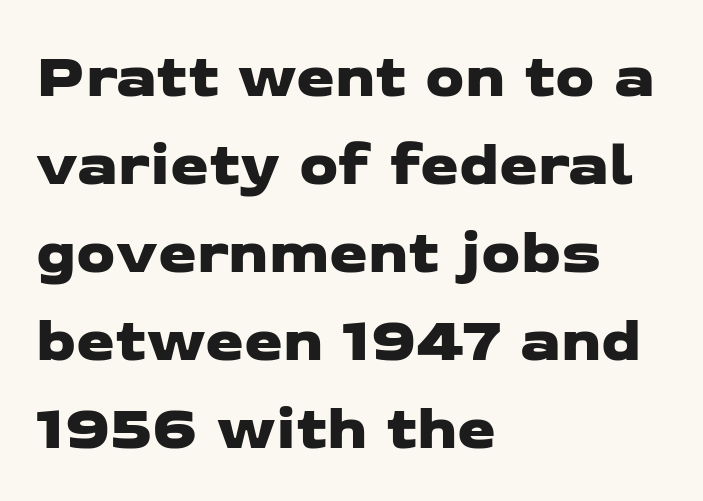
{"serif": "no", "width": "wide", "stroke_contrast": "low", "x_height": "medium", "monospaced": "no", "underline": "no", "align": "left", "line_spacing": "normal", "line_spacing_ratio": 1.42, "letter_spacing": "normal", "letter_spacing_em": 0.0, "glyph_px": 62}
